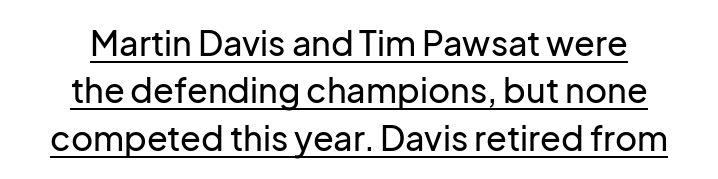
{"serif": "no", "italic": "no", "width": "normal", "stroke_contrast": "low", "x_height": "medium", "monospaced": "no", "underline": "yes", "line_spacing": "normal", "line_spacing_ratio": 1.39, "letter_spacing": "normal", "letter_spacing_em": 0.0, "glyph_px": 34}
